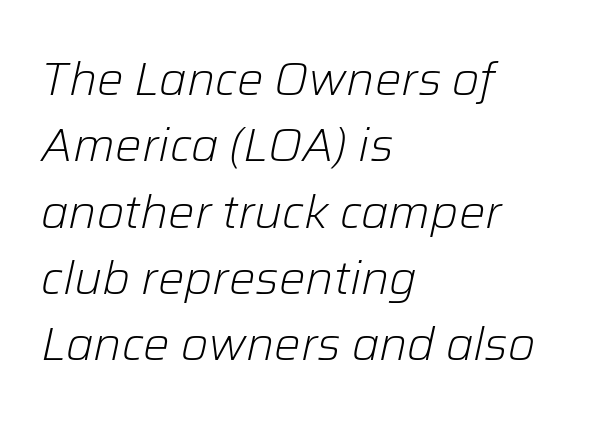
The image shows 47 px light type, italic (leaning right); set left-aligned, normal line spacing (1.41x), normal letter spacing, not underlined; low stroke contrast and a medium x-height.
